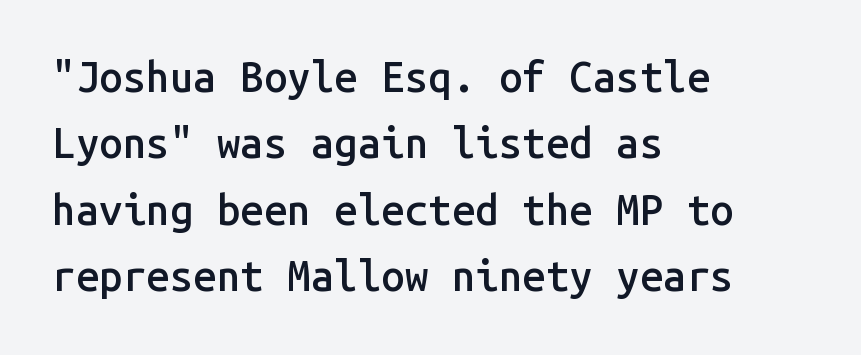
{"serif": "no", "italic": "no", "bold": "semi", "weight": "semibold", "width": "normal", "stroke_contrast": "low", "x_height": "medium", "monospaced": "yes", "underline": "no", "align": "left", "line_spacing": "normal", "line_spacing_ratio": 1.58, "letter_spacing": "normal", "letter_spacing_em": 0.0, "glyph_px": 42}
